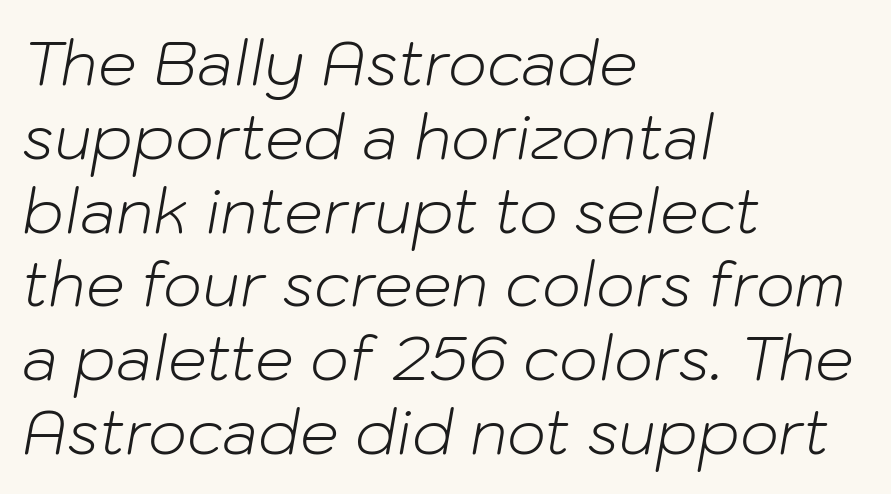
Q: Is the text bold? A: No.
Q: Is the text italic (slanted)? A: Yes, it leans right by about 10 degrees.
Q: Is the text underlined? A: No.
Q: How is the paragraph aligned? A: Left-aligned.
Q: Is the spacing between letters normal or unusually wide? A: Normal.
Q: Width (condensed, normal, or wide)? A: Normal.
Q: Stroke contrast? A: Low.
Q: x-height? A: Medium.
Q: Monospaced? A: No.
